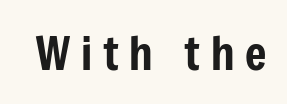
The image shows 46 px condensed sans-serif type, upright; set unusually wide letter spacing (+0.23 em), not underlined; low stroke contrast and a medium x-height.
